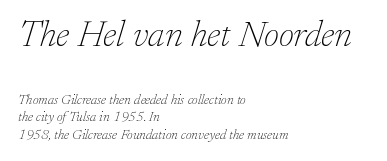
The image shows 37 px thin serif type, italic (leaning right); set left-aligned, line spacing 1.23x, normal letter spacing, not underlined; the first (top) block is 2.64x larger; low stroke contrast and a small x-height.
